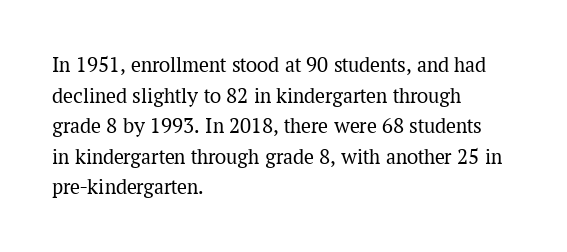
Here the glyphs are tracked normally, forming tight word shapes. This sample keeps an unexceptional amount of space between lines. Every character sits straight up, as roman type does. Each stroke keeps to a modest, everyday thickness or less. This rendering uses left alignment, leaving the right contour irregular. Descenders are the only things crossing below the line.
